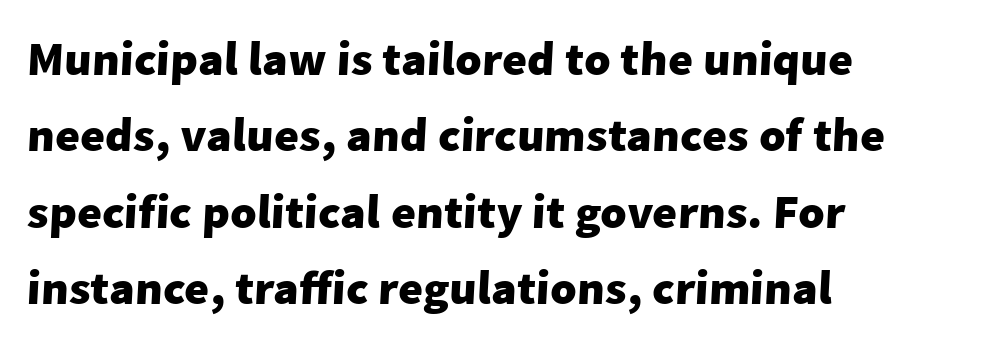
The image shows 48 px heavy sans-serif type; set left-aligned, normal line spacing (1.59x), normal letter spacing, not underlined; low stroke contrast and a medium x-height.
